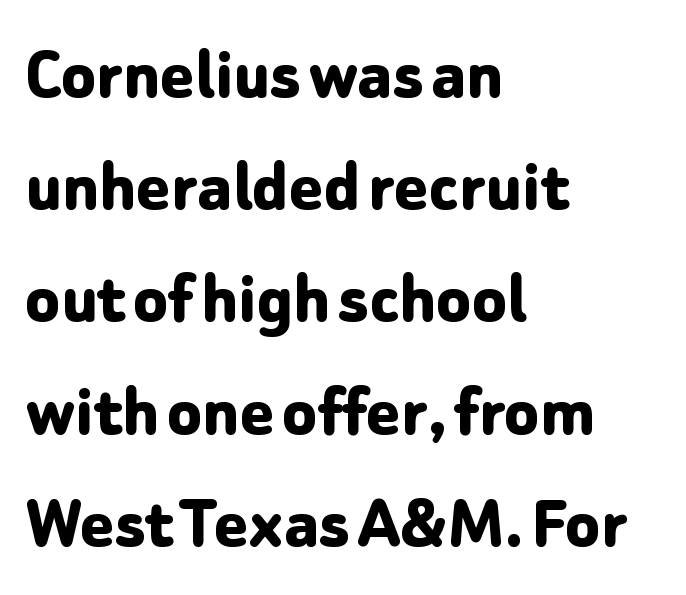
Spacing verdict: proportional, widths tailored to each character. Weight: bold. Where is the straight margin? On the left. In terms of posture, this sample is upright. Is there much room between lines? A standard amount, neither cramped nor airy.
